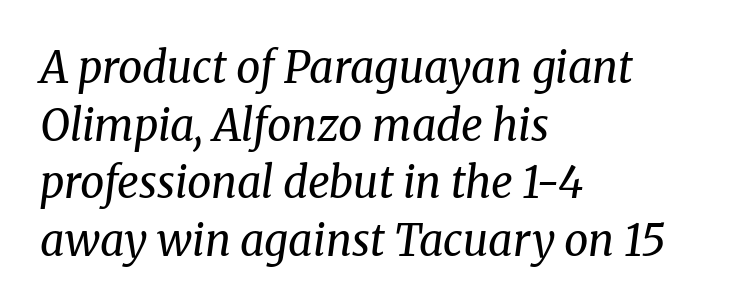
Q: Is the text bold? A: No.
Q: Is the text italic (slanted)? A: Yes, it leans right by about 8 degrees.
Q: Is the typeface a serif or a sans-serif typeface? A: Serif.
Q: Is the text underlined? A: No.
Q: How is the paragraph aligned? A: Left-aligned.
Q: Is the spacing between letters normal or unusually wide? A: Normal.
Q: Is the spacing between lines tight, normal or loose? A: Normal.
Q: Width (condensed, normal, or wide)? A: Normal.
Q: Stroke contrast? A: Medium.
Q: x-height? A: Medium.
Q: Monospaced? A: No.
